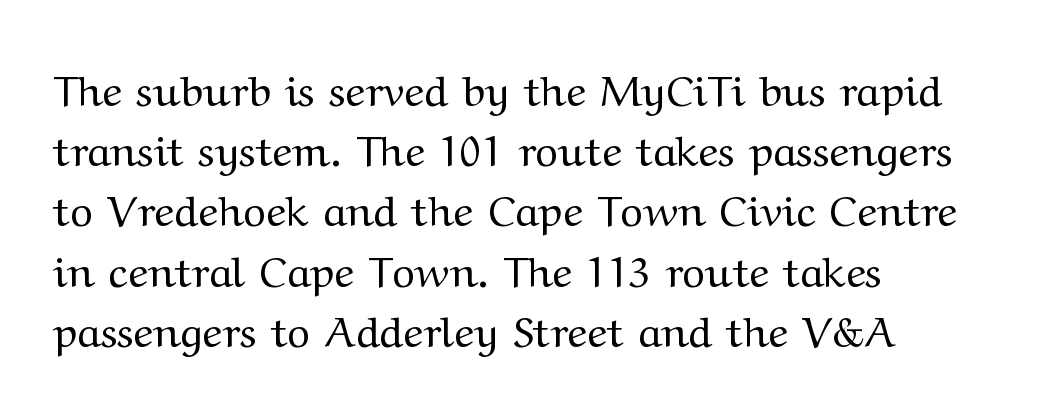
{"serif": "yes", "italic": "no", "bold": "no", "weight": "regular", "width": "wide", "stroke_contrast": "medium", "x_height": "medium", "monospaced": "no", "underline": "no", "align": "left", "line_spacing": "normal", "line_spacing_ratio": 1.4, "letter_spacing": "normal", "letter_spacing_em": 0.0, "glyph_px": 43}
